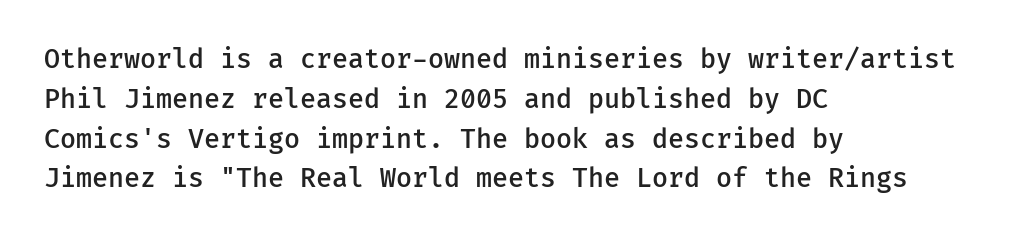
{"italic": "no", "bold": "semi", "underline": "no", "align": "left", "line_spacing": "normal", "line_spacing_ratio": 1.53, "letter_spacing": "normal", "letter_spacing_em": 0.0, "glyph_px": 26}
